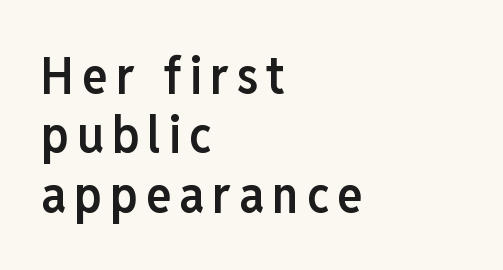
The lettering stays uniformly vertical, giving the passage a roman look. The rendering shows plain stroke endings on the letterforms — a sans-serif design. This sample trades vertical openness for compactness between lines. Caption: multi-line text, flush left, ragged right. The characters look somewhat weighty, a semibold short of true bold. Each letter keeps its own natural width here, so spacing adapts to shape.
